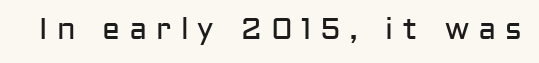
The image shows 30 px regular-weight sans-serif type, upright; set unusually wide letter spacing (+0.3 em), not underlined; low stroke contrast and a medium x-height.
